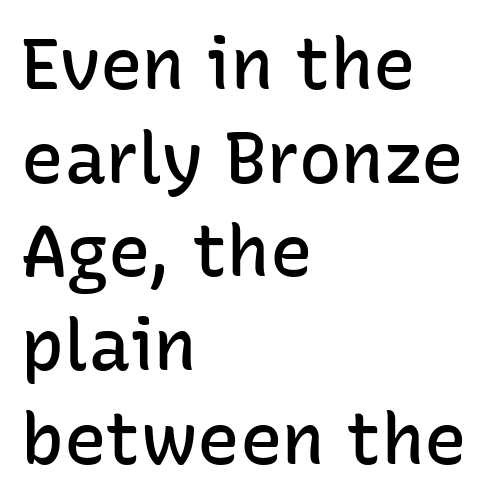
{"serif": "no", "italic": "no", "bold": "semi", "weight": "semibold", "width": "normal", "stroke_contrast": "low", "x_height": "medium", "monospaced": "no", "underline": "no", "align": "left", "line_spacing": "normal", "line_spacing_ratio": 1.32, "letter_spacing": "normal", "letter_spacing_em": 0.0, "glyph_px": 71}
